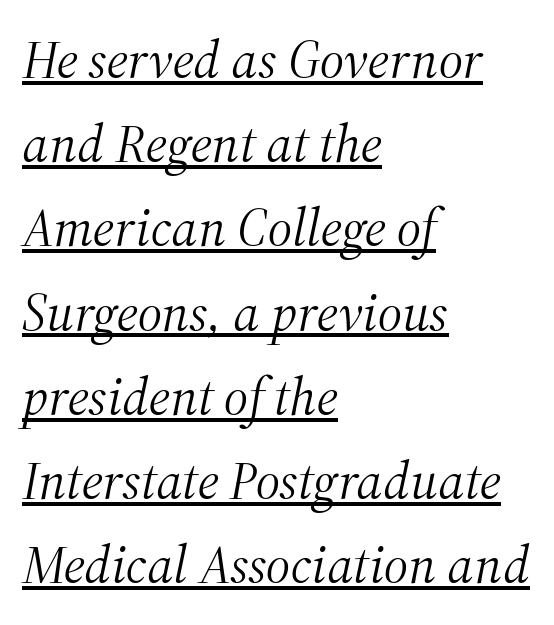
{"serif": "yes", "italic": "yes", "lean": "right", "slant_degrees": 12, "bold": "no", "weight": "light", "width": "normal", "stroke_contrast": "medium", "x_height": "medium", "monospaced": "no", "underline": "yes", "align": "left", "line_spacing": "normal", "line_spacing_ratio": 1.56, "letter_spacing": "normal", "letter_spacing_em": 0.0, "glyph_px": 54}
